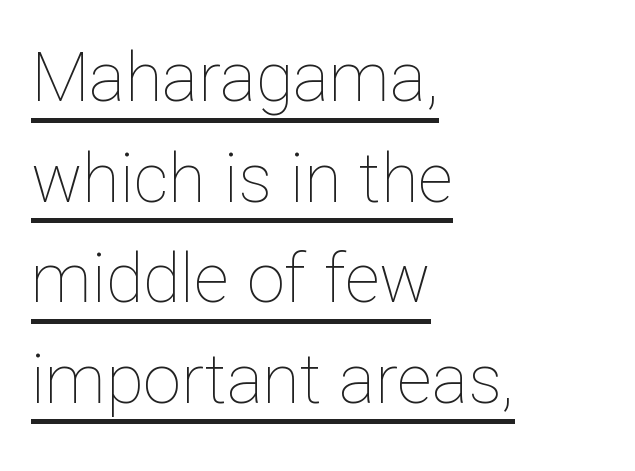
Q: Is the text bold? A: No.
Q: Is the text italic (slanted)? A: No, it is upright.
Q: Is the text underlined? A: Yes.
Q: How is the paragraph aligned? A: Left-aligned.
Q: Is the spacing between letters normal or unusually wide? A: Normal.
Q: Is the spacing between lines tight, normal or loose? A: Normal.
Q: Width (condensed, normal, or wide)? A: Normal.
Q: Stroke contrast? A: Low.
Q: x-height? A: Medium.
Q: Monospaced? A: No.
